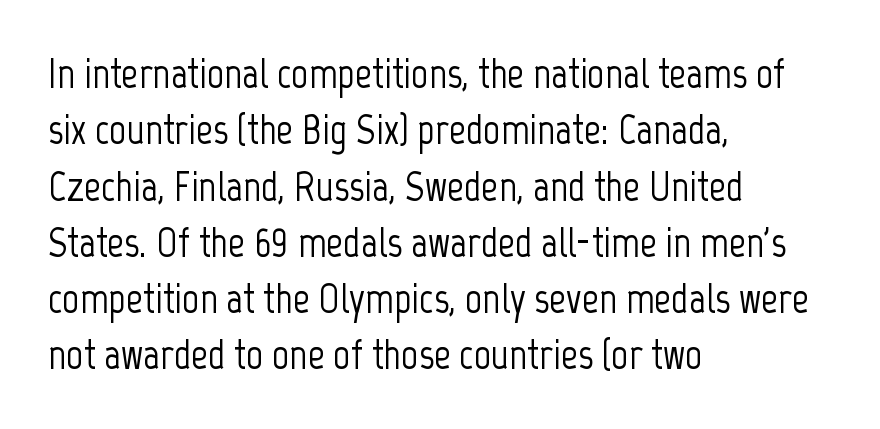
The image shows 42 px condensed sans-serif type, upright; set left-aligned, normal line spacing (1.34x), normal letter spacing, not underlined; low stroke contrast and a medium x-height.
